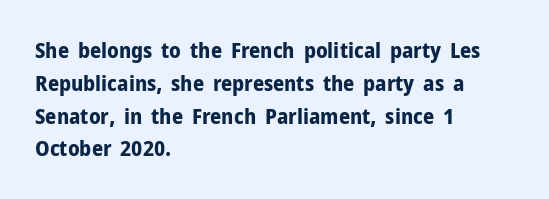
{"italic": "no", "bold": "yes", "underline": "no", "align": "left", "line_spacing": "normal", "line_spacing_ratio": 1.49, "letter_spacing": "normal", "letter_spacing_em": 0.0, "glyph_px": 22}
